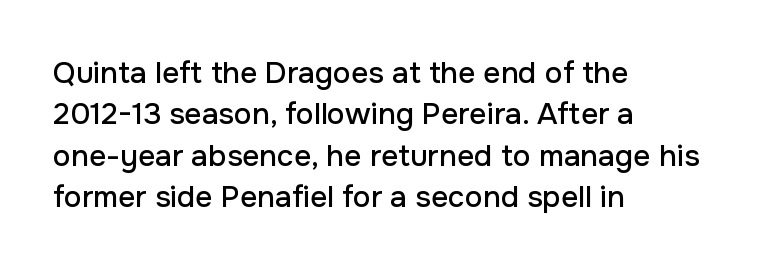
Q: Is the text italic (slanted)? A: No, it is upright.
Q: Is the typeface a serif or a sans-serif typeface? A: Sans-serif.
Q: Is the text underlined? A: No.
Q: How is the paragraph aligned? A: Left-aligned.
Q: Is the spacing between letters normal or unusually wide? A: Normal.
Q: Is the spacing between lines tight, normal or loose? A: Normal.
Q: Width (condensed, normal, or wide)? A: Normal.
Q: Stroke contrast? A: Low.
Q: x-height? A: Medium.
Q: Monospaced? A: No.
